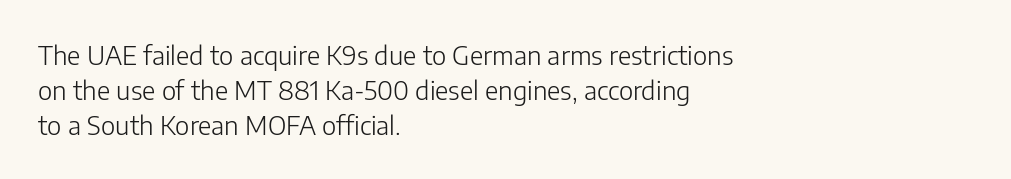
{"italic": "no", "bold": "no", "underline": "no", "align": "left", "line_spacing": "normal", "line_spacing_ratio": 1.34, "letter_spacing": "normal", "letter_spacing_em": 0.0, "glyph_px": 26}
